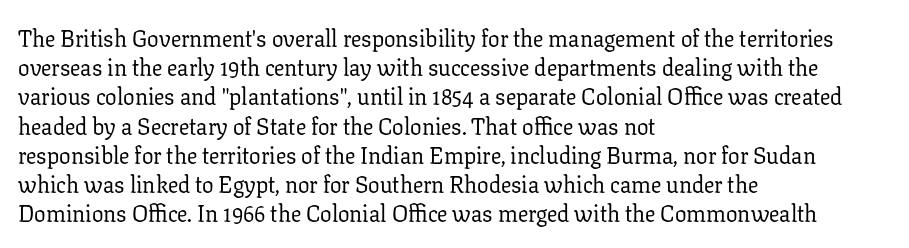
The image shows 23 px text type, upright; set left-aligned, normal line spacing (1.27x), normal letter spacing, not underlined.
